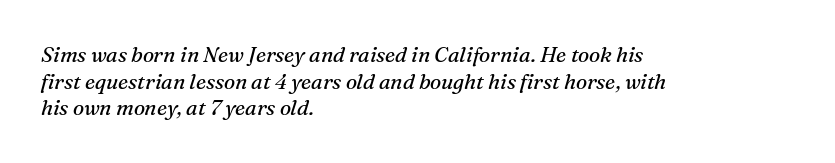
There's an unmistakable incline to the writing here. Typeset ragged right — the left edge is the straight one. Weight: regular or lighter. Tracking value appears to be zero — textbook default spacing. How would I describe the line gaps? Plain and ordinary. Anything drawn beneath the words? Only blank space.
